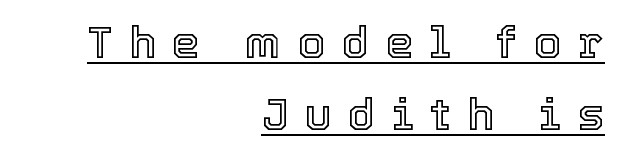
Between one letter and the next there's a generous, obvious gap. Posture: upright roman. Compared with a flush-left layout, this one pins lines to the opposite, right side. The letters advance in unequal steps, a hallmark of proportional type. Is there an underline? Yes — a line sits under the letters.
